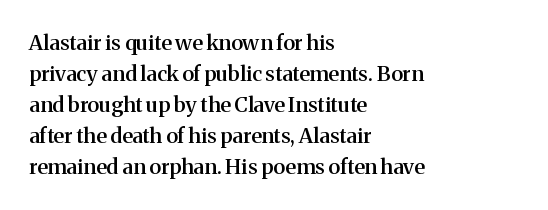
Q: Is the text bold? A: Semi-bold.
Q: Is the text italic (slanted)? A: No, it is upright.
Q: Is the text underlined? A: No.
Q: How is the paragraph aligned? A: Left-aligned.
Q: Is the spacing between letters normal or unusually wide? A: Normal.
Q: Is the spacing between lines tight, normal or loose? A: Normal.
